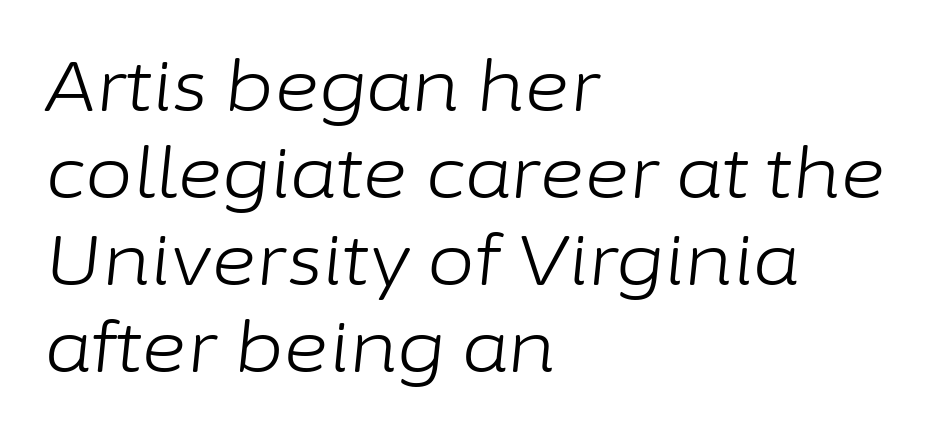
The image shows 69 px light type, italic (leaning right); set left-aligned, normal line spacing (1.26x), normal letter spacing, not underlined; low stroke contrast and a medium x-height.
